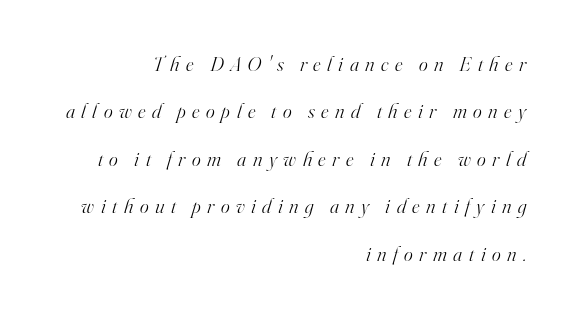
{"italic": "yes", "lean": "right", "slant_degrees": 16, "bold": "no", "underline": "no", "align": "right", "line_spacing": "loose", "line_spacing_ratio": 2.26, "letter_spacing": "wide", "letter_spacing_em": 0.31, "glyph_px": 21}
